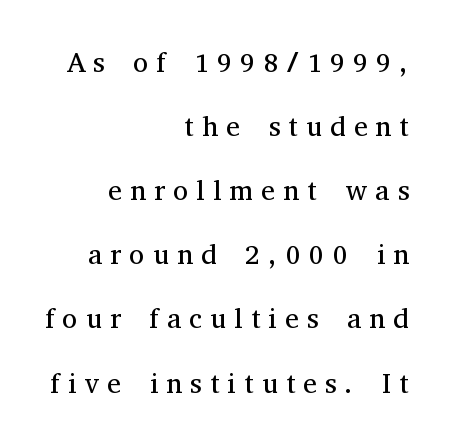
{"serif": "yes", "italic": "no", "bold": "no", "weight": "regular", "width": "normal", "stroke_contrast": "medium", "x_height": "medium", "monospaced": "no", "underline": "no", "align": "right", "line_spacing": "loose", "line_spacing_ratio": 2.29, "letter_spacing": "wide", "letter_spacing_em": 0.29, "glyph_px": 28}
